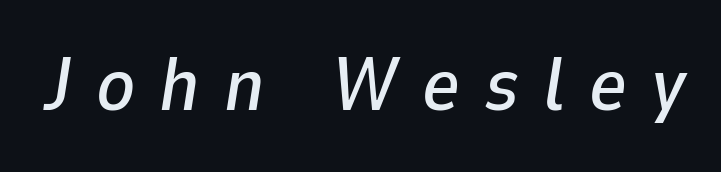
The image shows 74 px text type, italic (leaning right); set unusually wide letter spacing (+0.32 em), not underlined; low stroke contrast and a medium x-height.
